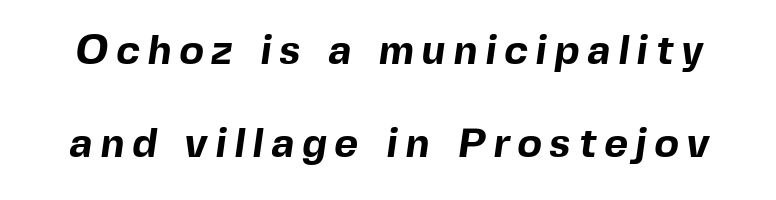
The image shows 41 px bold sans-serif type; set loose line spacing (2.27x), not underlined; a medium x-height.
